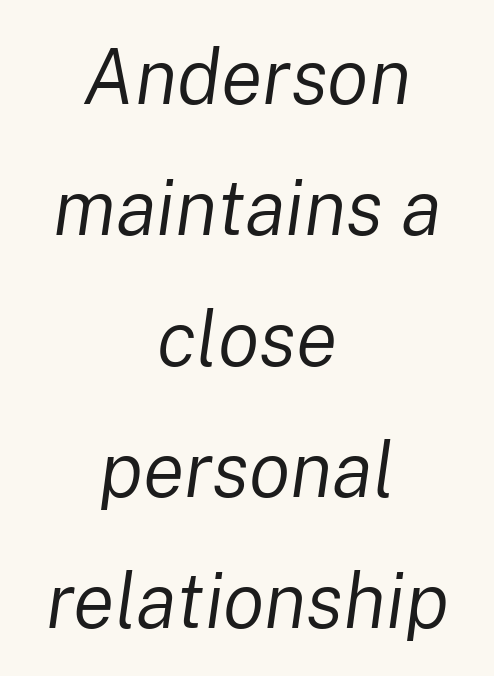
Q: Is the text bold? A: No.
Q: Is the text italic (slanted)? A: Yes, it leans right by about 8 degrees.
Q: Is the text underlined? A: No.
Q: How is the paragraph aligned? A: Centered.
Q: Is the spacing between letters normal or unusually wide? A: Normal.
Q: Is the spacing between lines tight, normal or loose? A: Normal.
Q: Width (condensed, normal, or wide)? A: Normal.
Q: Stroke contrast? A: Low.
Q: x-height? A: Medium.
Q: Monospaced? A: No.
